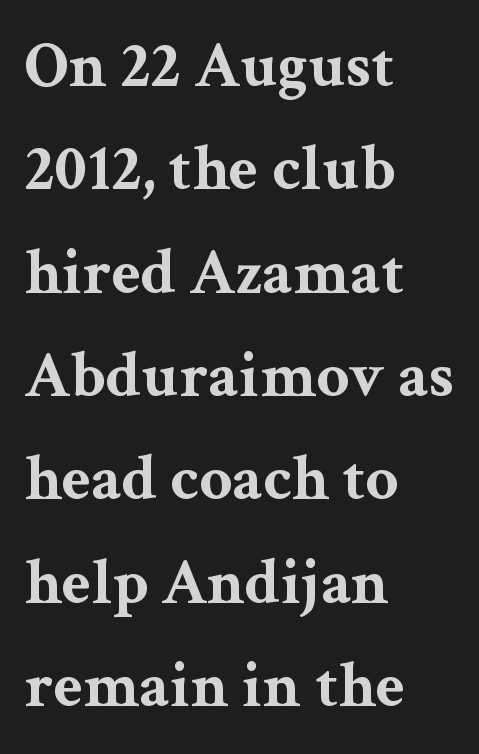
The image shows 65 px bold, wide serif type, upright; set left-aligned, normal line spacing (1.59x), normal letter spacing, not underlined; medium stroke contrast and a medium x-height.
